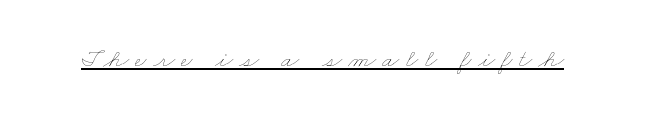
The image shows 26 px text type; set unusually wide letter spacing (+0.23 em), underlined.
